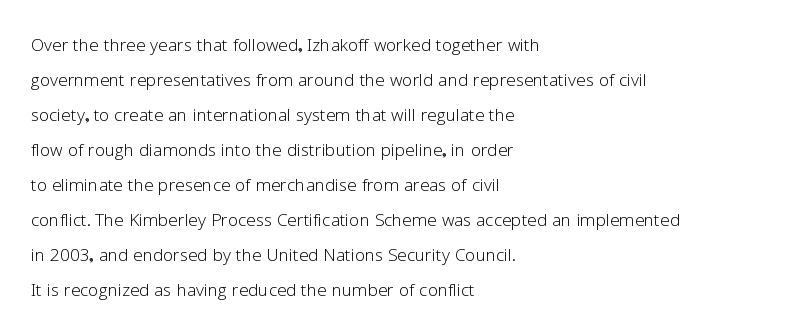
The image shows 23 px text type, upright; set left-aligned, normal line spacing (1.52x), normal letter spacing, not underlined.
